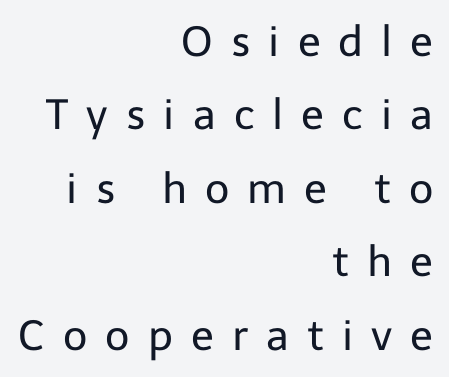
The image shows 42 px regular-weight sans-serif type, upright; set right-aligned, line spacing 1.75x, unusually wide letter spacing (+0.43 em), not underlined; low stroke contrast and a medium x-height.
